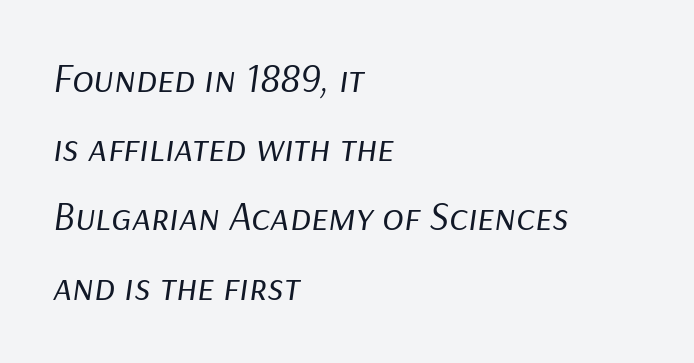
{"italic": "yes", "lean": "right", "slant_degrees": 9, "bold": "no", "weight": "regular", "width": "normal", "stroke_contrast": "low", "x_height": "medium", "monospaced": "no", "underline": "no", "align": "left", "line_spacing_ratio": 1.73, "letter_spacing": "normal", "letter_spacing_em": 0.0, "glyph_px": 40}
